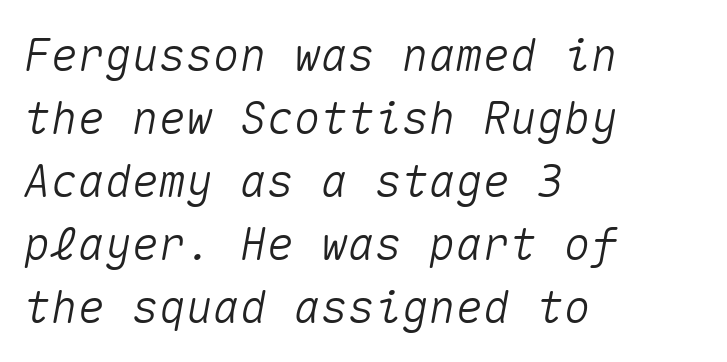
Q: Is the text italic (slanted)? A: Yes, it leans right by about 10 degrees.
Q: Is the text underlined? A: No.
Q: How is the paragraph aligned? A: Left-aligned.
Q: Is the spacing between letters normal or unusually wide? A: Normal.
Q: Is the spacing between lines tight, normal or loose? A: Normal.
Q: Width (condensed, normal, or wide)? A: Normal.
Q: Stroke contrast? A: Medium.
Q: x-height? A: Medium.
Q: Monospaced? A: Yes.
